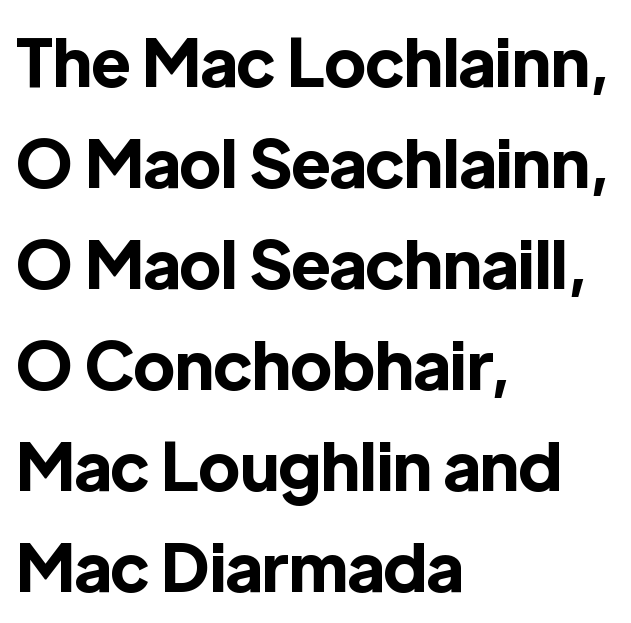
The image shows 66 px bold sans-serif type, upright; set left-aligned, normal line spacing (1.53x), normal letter spacing, not underlined; a medium x-height.
